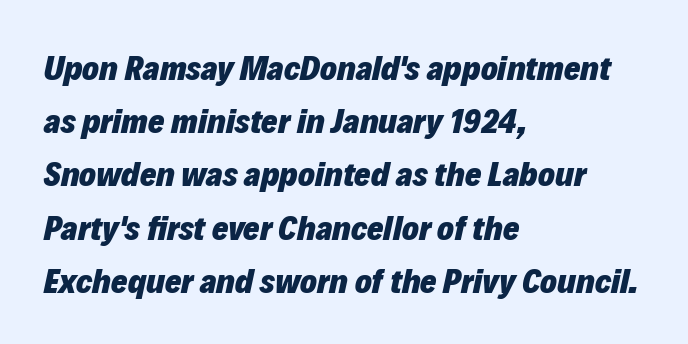
{"italic": "yes", "lean": "right", "slant_degrees": 12, "bold": "yes", "weight": "heavy", "width": "normal", "stroke_contrast": "low", "x_height": "medium", "monospaced": "no", "underline": "no", "align": "left", "line_spacing": "normal", "line_spacing_ratio": 1.52, "letter_spacing": "normal", "letter_spacing_em": 0.0, "glyph_px": 35}
